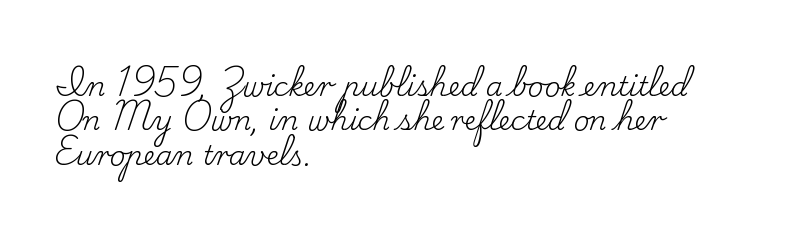
The letterforms sit at book weight or below. Honestly, the letter spacing is just normal — you wouldn't notice it. Unmarked baselines from the first word to the last. The text block is weighted toward the left margin, trailing off unevenly rightward. The designer left line spacing at the default.
